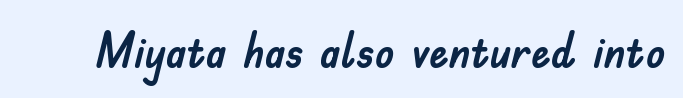
{"serif": "no", "width": "normal", "stroke_contrast": "low", "x_height": "small", "monospaced": "no", "underline": "no", "letter_spacing": "normal", "letter_spacing_em": 0.0, "glyph_px": 49}
